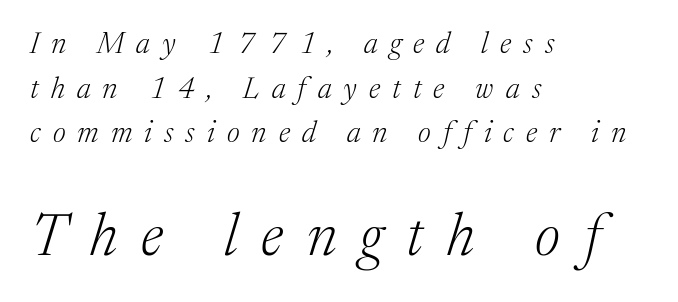
Q: Is the text bold? A: No.
Q: Is the text italic (slanted)? A: Yes, it leans right by about 17 degrees.
Q: Is the typeface a serif or a sans-serif typeface? A: Serif.
Q: Is the text underlined? A: No.
Q: How is the paragraph aligned? A: Left-aligned.
Q: Is the spacing between letters normal or unusually wide? A: Unusually wide.
Q: Is the spacing between lines tight, normal or loose? A: Normal.
Q: Which block of text is set in a larger size, the first (top) or the second (bottom)? A: The second (bottom) one.
Q: Width (condensed, normal, or wide)? A: Normal.
Q: Stroke contrast? A: Medium.
Q: x-height? A: Medium.
Q: Monospaced? A: No.
